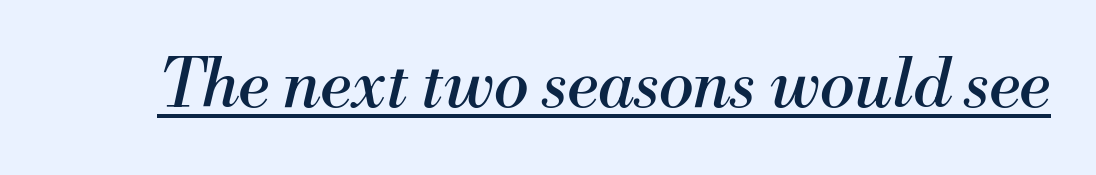
{"serif": "yes", "italic": "yes", "lean": "right", "slant_degrees": 13, "bold": "no", "weight": "regular", "width": "normal", "stroke_contrast": "medium", "x_height": "small", "monospaced": "no", "underline": "yes", "letter_spacing": "normal", "letter_spacing_em": 0.0, "glyph_px": 66}
